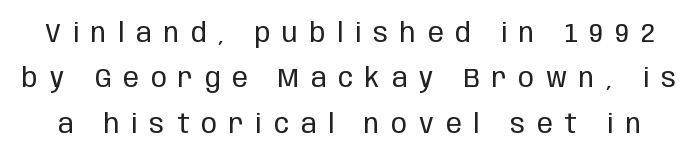
No chunkiness to these letters — they're not bold. Quick note: underline off. In terms of posture, this sample is upright. How are the letters spaced? Widely, with obvious added tracking.
